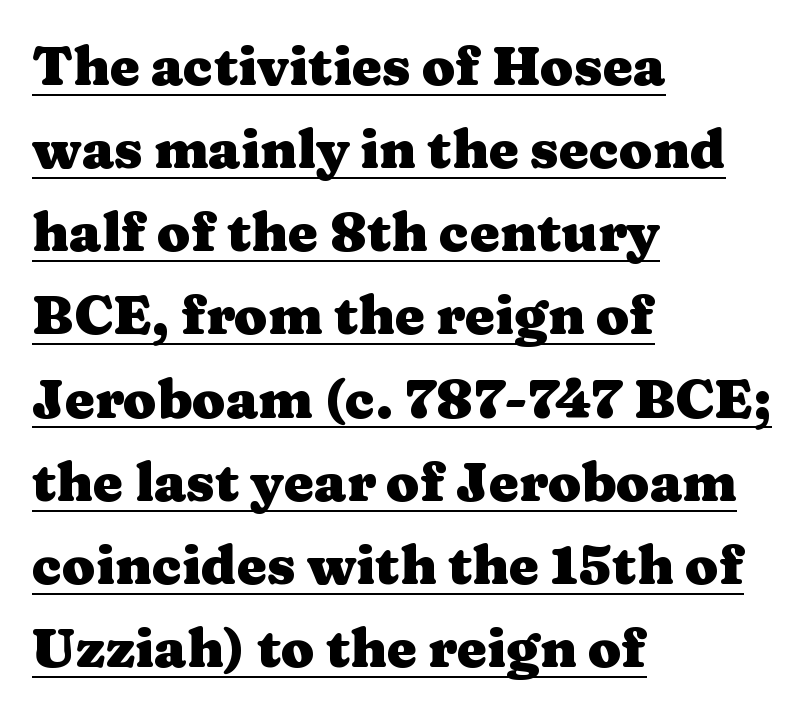
Q: Is the text bold? A: Yes.
Q: Is the text italic (slanted)? A: No, it is upright.
Q: Is the typeface a serif or a sans-serif typeface? A: Serif.
Q: Is the text underlined? A: Yes.
Q: How is the paragraph aligned? A: Left-aligned.
Q: Is the spacing between letters normal or unusually wide? A: Normal.
Q: Is the spacing between lines tight, normal or loose? A: Normal.
Q: Width (condensed, normal, or wide)? A: Wide.
Q: Stroke contrast? A: Medium.
Q: x-height? A: Medium.
Q: Monospaced? A: No.
